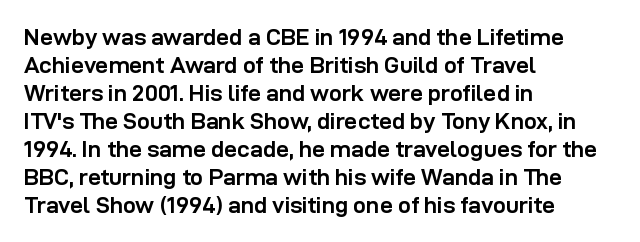
The image shows 23 px bold type, upright; set left-aligned, line spacing 1.22x, normal letter spacing, not underlined.
